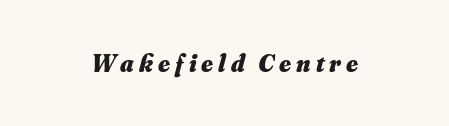
{"italic": "yes", "lean": "right", "slant_degrees": 16, "bold": "yes", "underline": "no", "letter_spacing": "wide", "letter_spacing_em": 0.2, "glyph_px": 25}
